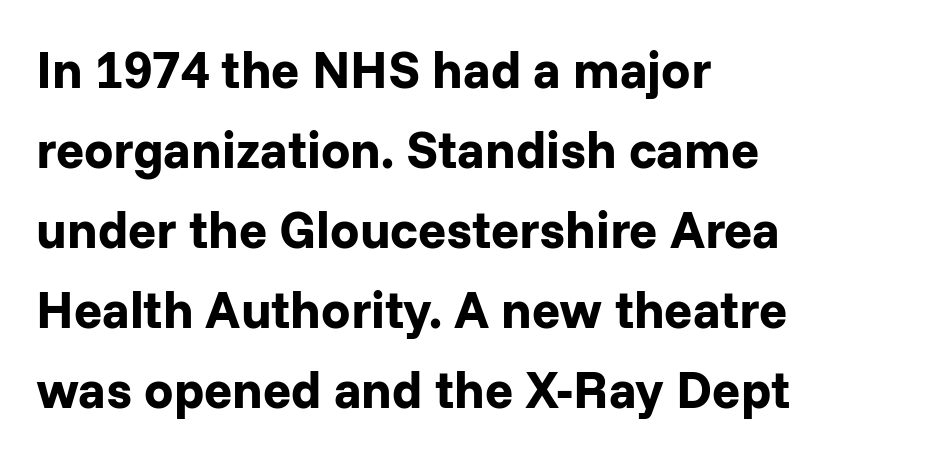
{"serif": "no", "italic": "no", "bold": "yes", "weight": "bold", "width": "normal", "stroke_contrast": "low", "x_height": "medium", "monospaced": "no", "underline": "no", "align": "left", "line_spacing": "normal", "line_spacing_ratio": 1.54, "letter_spacing": "normal", "letter_spacing_em": 0.0, "glyph_px": 52}
